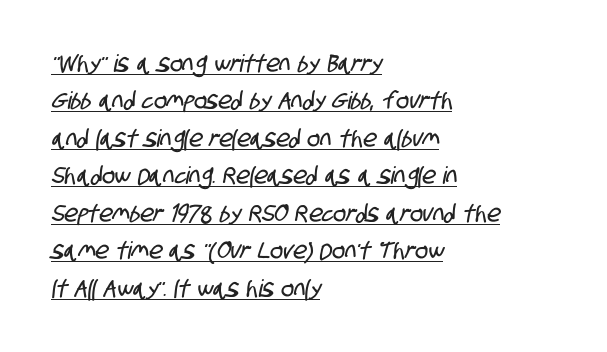
In terms of leading, this rendering sits right in the middle. Underline: present. The horizontal fit of the characters is conventional and even. Does the copy run flush right? No — it runs flush left.
